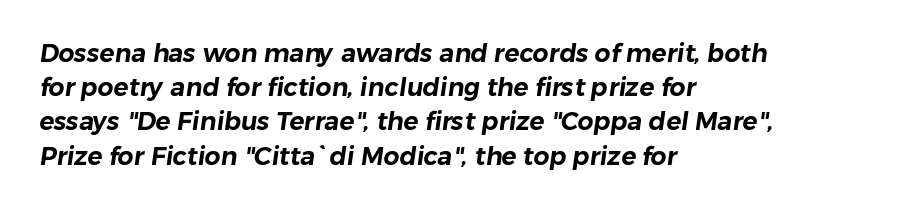
The image shows 25 px text type; set left-aligned, normal line spacing (1.37x), normal letter spacing, not underlined.
